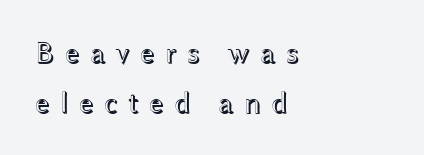
{"italic": "no", "width": "wide", "x_height": "medium", "monospaced": "no", "underline": "no", "align": "left", "line_spacing": "normal", "line_spacing_ratio": 1.66, "letter_spacing": "wide", "letter_spacing_em": 0.32, "glyph_px": 30}
